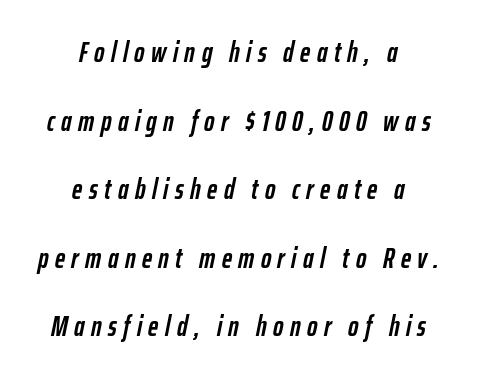
Style check: oblique. The face used here is proportionally spaced, like ordinary book or web type. Thick stems and heavy bowls — unmistakably bold. Quick note: interline space is abundant. Bare-footed words on every line.
